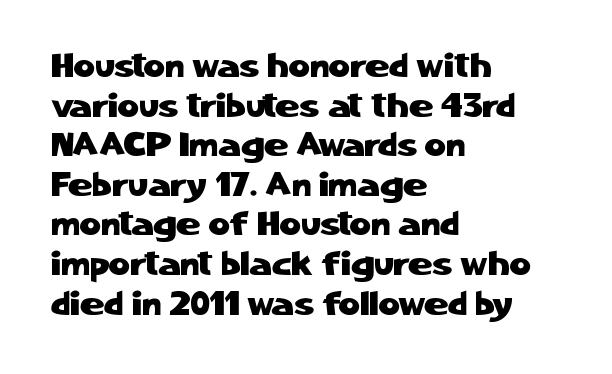
The image shows 33 px sans-serif type, upright; set left-aligned, line spacing 1.2x, normal letter spacing, not underlined; low stroke contrast and a medium x-height.
